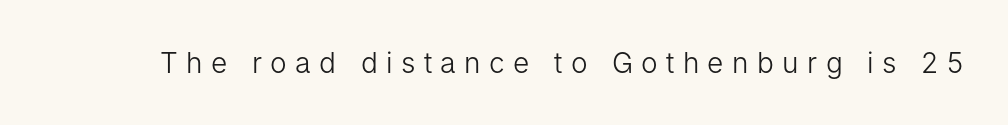
When letters stand straight like this, we call the style roman or upright. The gap between lines stays unmarked. Here the designer chose a conventional face with non-uniform glyph widths. To sum up the face: it is a sans, with no serifs.
